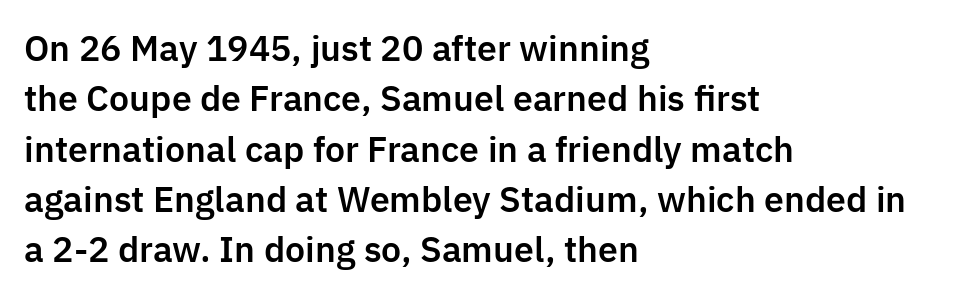
{"serif": "no", "italic": "no", "width": "normal", "stroke_contrast": "low", "x_height": "medium", "monospaced": "no", "underline": "no", "align": "left", "line_spacing": "normal", "line_spacing_ratio": 1.48, "letter_spacing": "normal", "letter_spacing_em": 0.0, "glyph_px": 34}
